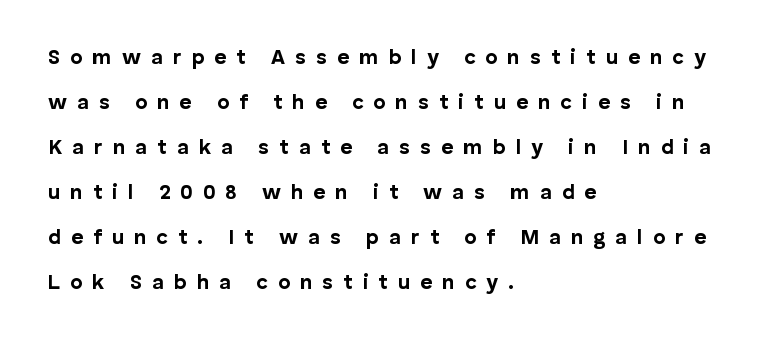
You could fit nearly another row in the gap between these rows. Line starts are locked; line ends wander. Is there any slant? The stems are plumb. Caption: expanded tracking, letters set apart.
